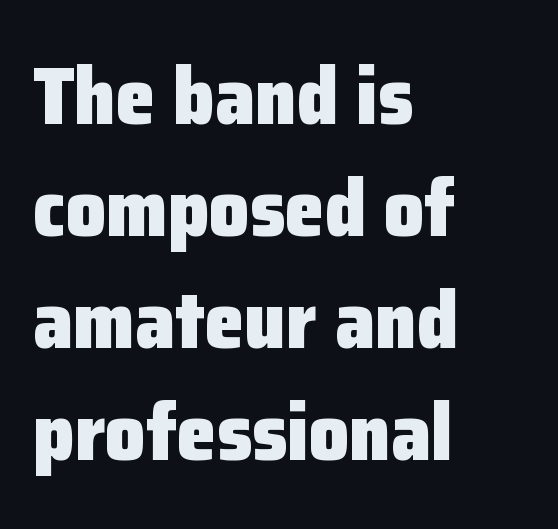
The image shows 80 px heavy sans-serif type, upright; set left-aligned, normal line spacing (1.4x), normal letter spacing, not underlined; low stroke contrast and a medium x-height.
